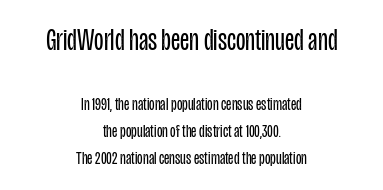
Q: Is the text bold? A: No.
Q: Is the text italic (slanted)? A: No, it is upright.
Q: Is the typeface a serif or a sans-serif typeface? A: Sans-serif.
Q: Is the text underlined? A: No.
Q: How is the paragraph aligned? A: Centered.
Q: Is the spacing between letters normal or unusually wide? A: Normal.
Q: Is the spacing between lines tight, normal or loose? A: Normal.
Q: Which block of text is set in a larger size, the first (top) or the second (bottom)? A: The first (top) one.
Q: Width (condensed, normal, or wide)? A: Condensed.
Q: Stroke contrast? A: Low.
Q: x-height? A: Large.
Q: Monospaced? A: No.
